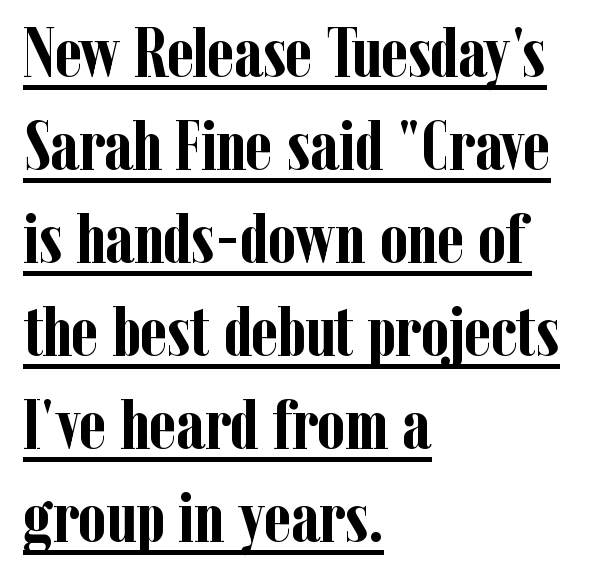
A typesetter would call this proportional, since set widths differ per character. The font family rendered here belongs to the serif group. Rows of type keep a routine distance in the vertical direction. Notice how thick the strokes are: this is what a full bold looks like.
